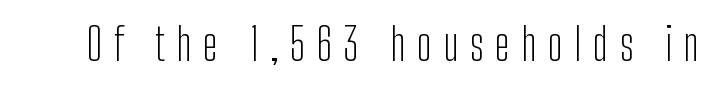
{"serif": "no", "italic": "no", "bold": "no", "weight": "light", "width": "condensed", "stroke_contrast": "low", "x_height": "medium", "monospaced": "no", "underline": "no", "letter_spacing": "wide", "letter_spacing_em": 0.26, "glyph_px": 44}
